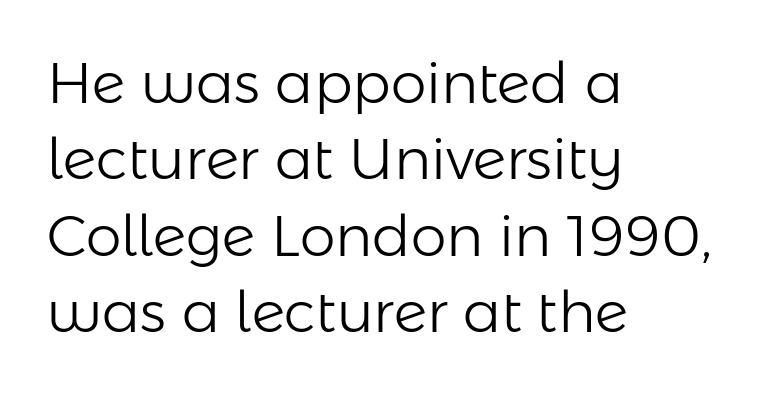
Standard letterfit; no display-style spreading of the glyphs. Every character sits straight up, as roman type does. Normally led — the rows are evenly, conventionally spaced. The text was rendered using a sans face with plain stroke endings.
